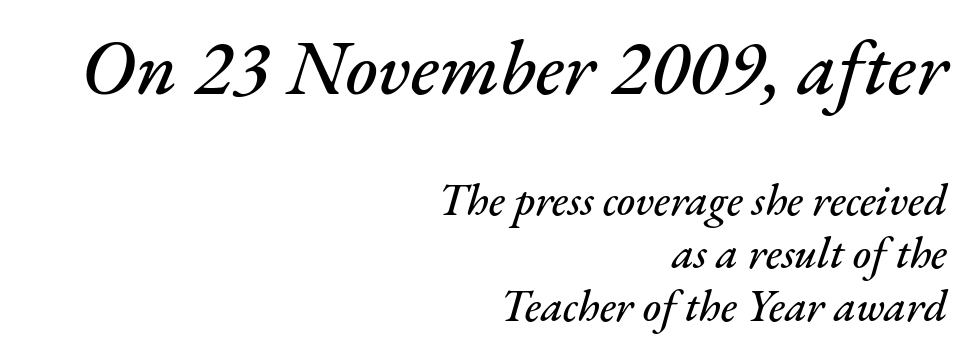
Q: Is the text italic (slanted)? A: Yes, it leans right by about 17 degrees.
Q: Is the text underlined? A: No.
Q: How is the paragraph aligned? A: Right-aligned.
Q: Is the spacing between letters normal or unusually wide? A: Normal.
Q: Which block of text is set in a larger size, the first (top) or the second (bottom)? A: The first (top) one.
Q: Width (condensed, normal, or wide)? A: Normal.
Q: Stroke contrast? A: Medium.
Q: x-height? A: Small.
Q: Monospaced? A: No.
